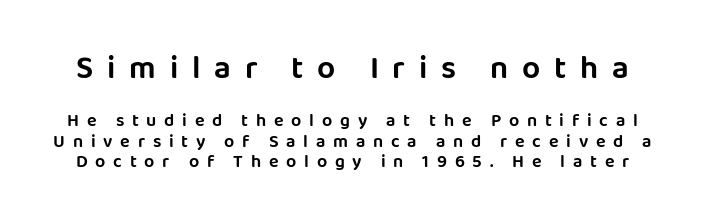
Q: Is the text italic (slanted)? A: No, it is upright.
Q: Is the typeface a serif or a sans-serif typeface? A: Sans-serif.
Q: Is the text underlined? A: No.
Q: Is the spacing between letters normal or unusually wide? A: Unusually wide.
Q: Which block of text is set in a larger size, the first (top) or the second (bottom)? A: The first (top) one.
Q: Width (condensed, normal, or wide)? A: Normal.
Q: Stroke contrast? A: Low.
Q: x-height? A: Large.
Q: Monospaced? A: No.
